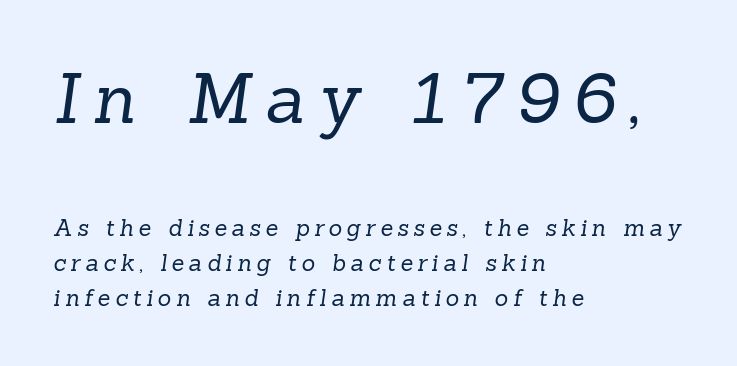
Q: Is the text bold? A: No.
Q: Is the typeface a serif or a sans-serif typeface? A: Serif.
Q: Is the text underlined? A: No.
Q: How is the paragraph aligned? A: Left-aligned.
Q: Is the spacing between letters normal or unusually wide? A: Unusually wide.
Q: Is the spacing between lines tight, normal or loose? A: Normal.
Q: Which block of text is set in a larger size, the first (top) or the second (bottom)? A: The first (top) one.
Q: Width (condensed, normal, or wide)? A: Normal.
Q: Stroke contrast? A: Low.
Q: x-height? A: Medium.
Q: Monospaced? A: No.
